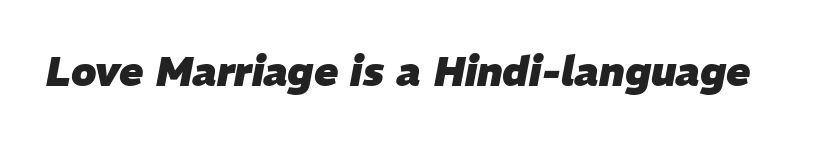
The image shows 40 px heavy type, italic (leaning right); set normal letter spacing, not underlined; low stroke contrast and a medium x-height.
